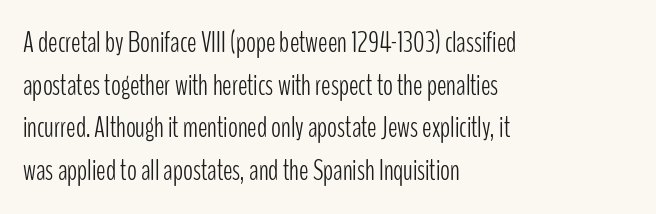
Q: Is the text bold? A: No.
Q: Is the text italic (slanted)? A: No, it is upright.
Q: Is the typeface a serif or a sans-serif typeface? A: Sans-serif.
Q: Is the text underlined? A: No.
Q: How is the paragraph aligned? A: Left-aligned.
Q: Is the spacing between letters normal or unusually wide? A: Normal.
Q: Is the spacing between lines tight, normal or loose? A: Normal.
Q: Width (condensed, normal, or wide)? A: Condensed.
Q: Stroke contrast? A: Low.
Q: x-height? A: Medium.
Q: Monospaced? A: No.
